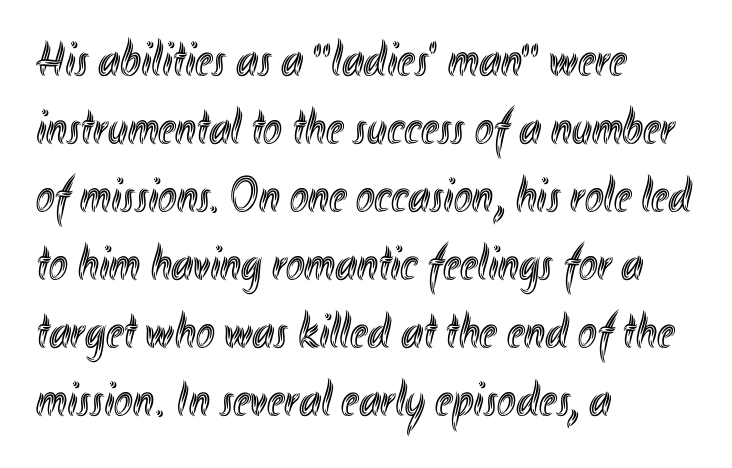
Q: Is the text italic (slanted)? A: Yes.
Q: Is the text underlined? A: No.
Q: How is the paragraph aligned? A: Left-aligned.
Q: Is the spacing between letters normal or unusually wide? A: Normal.
Q: Is the spacing between lines tight, normal or loose? A: Normal.
Q: Width (condensed, normal, or wide)? A: Condensed.
Q: x-height? A: Small.
Q: Monospaced? A: No.
